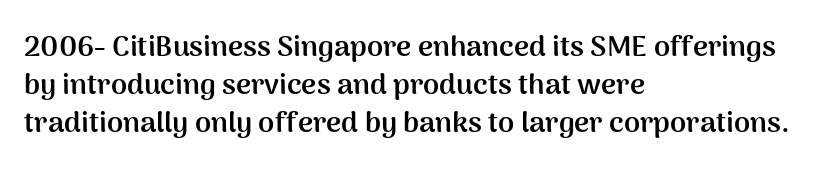
Q: Is the text bold? A: Yes.
Q: Is the text italic (slanted)? A: No, it is upright.
Q: Is the typeface a serif or a sans-serif typeface? A: Sans-serif.
Q: Is the text underlined? A: No.
Q: How is the paragraph aligned? A: Left-aligned.
Q: Is the spacing between letters normal or unusually wide? A: Normal.
Q: Is the spacing between lines tight, normal or loose? A: Normal.
Q: Width (condensed, normal, or wide)? A: Normal.
Q: Stroke contrast? A: Medium.
Q: x-height? A: Medium.
Q: Monospaced? A: No.
